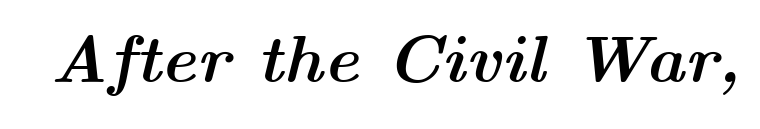
{"italic": "yes", "lean": "right", "slant_degrees": 14, "bold": "yes", "weight": "semibold", "width": "wide", "stroke_contrast": "medium", "x_height": "medium", "monospaced": "no", "underline": "no", "letter_spacing": "normal", "letter_spacing_em": 0.0, "glyph_px": 67}
